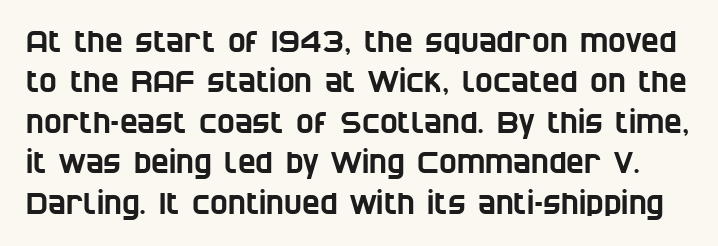
{"serif": "no", "width": "condensed", "stroke_contrast": "low", "x_height": "large", "monospaced": "no", "underline": "no", "line_spacing": "normal", "line_spacing_ratio": 1.35, "letter_spacing": "normal", "letter_spacing_em": 0.0, "glyph_px": 30}
